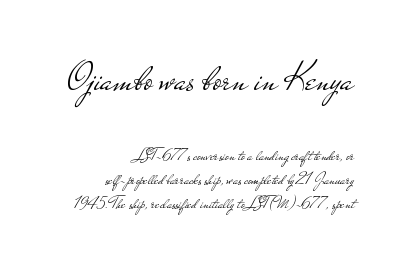
{"serif": "no", "bold": "no", "weight": "light", "width": "wide", "stroke_contrast": "low", "x_height": "small", "monospaced": "no", "underline": "no", "align": "right", "line_spacing": "normal", "line_spacing_ratio": 1.41, "letter_spacing": "normal", "letter_spacing_em": 0.0, "larger_block": "first", "size_ratio": 2.47, "glyph_px": 42}
